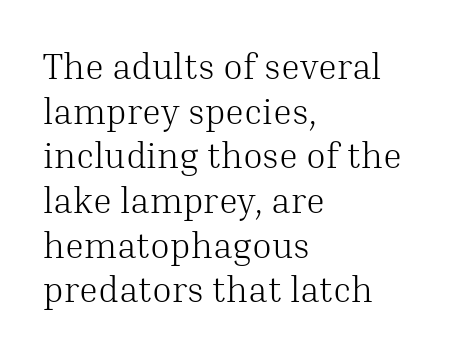
{"serif": "yes", "italic": "no", "bold": "no", "weight": "light", "width": "normal", "stroke_contrast": "medium", "x_height": "medium", "monospaced": "no", "underline": "no", "align": "left", "line_spacing_ratio": 1.24, "letter_spacing": "normal", "letter_spacing_em": 0.0, "glyph_px": 36}
